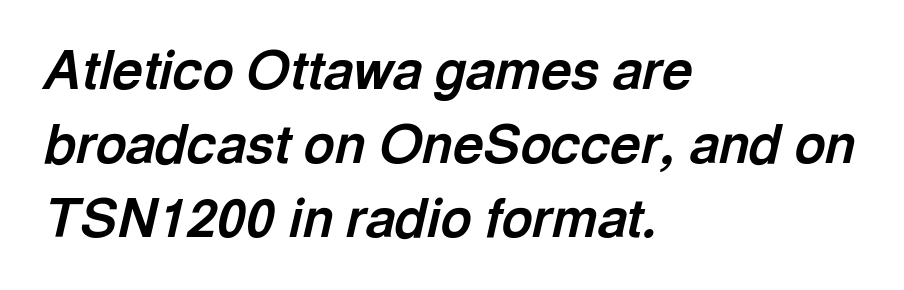
The image shows 53 px bold type, italic (leaning right); set left-aligned, normal line spacing (1.4x), normal letter spacing, not underlined; a medium x-height.
